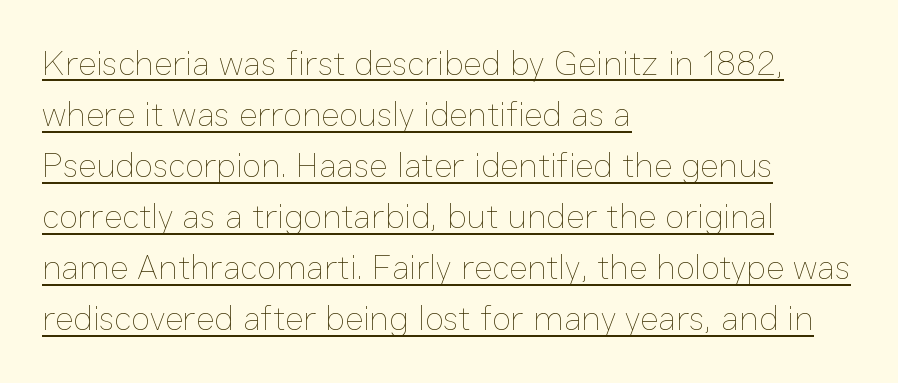
Q: Is the text bold? A: No.
Q: Is the text italic (slanted)? A: No, it is upright.
Q: Is the text underlined? A: Yes.
Q: How is the paragraph aligned? A: Left-aligned.
Q: Is the spacing between letters normal or unusually wide? A: Normal.
Q: Is the spacing between lines tight, normal or loose? A: Normal.
Q: Width (condensed, normal, or wide)? A: Normal.
Q: Stroke contrast? A: Low.
Q: x-height? A: Medium.
Q: Monospaced? A: No.
